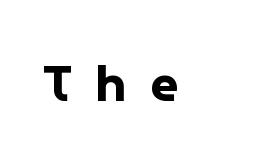
The image shows 50 px bold sans-serif type, upright; set unusually wide letter spacing (+0.47 em), not underlined; low stroke contrast and a medium x-height.
